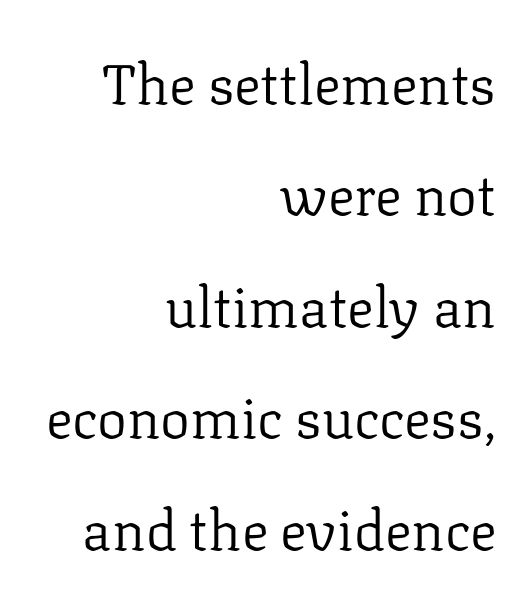
Note: serifs present on the glyphs. The face used here is proportionally spaced, like ordinary book or web type. This rendering leaves character spacing at its baseline value. The rendering uses a large line-height, opening up the rows.
